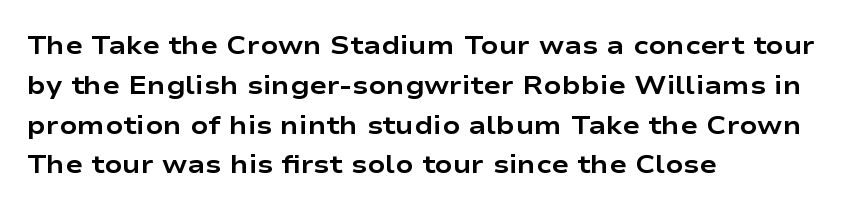
Plenty of ink on the page — the face is bold. Vertical spacing — default. Descenders hang freely into open space. All the whitespace from short lines collects on the right. This rendering leaves character spacing at its baseline value. Do the letters lean? They stand straight.
